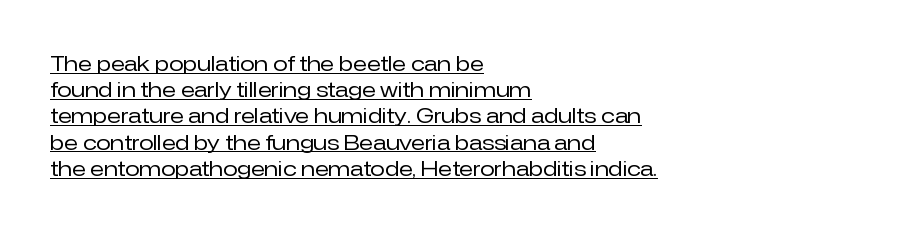
These lines are set flush left with a ragged right edge. Check the space under the baseline: a stroke is drawn there. The typography opts for an upright posture over an oblique one. Unbolded letterforms with no extra heft. In terms of letterspacing, this is plain default setting.
